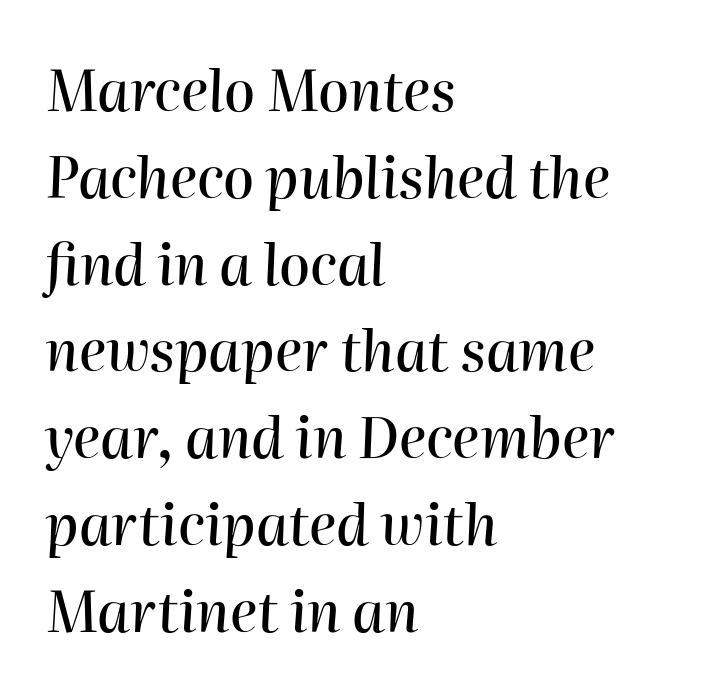
{"italic": "yes", "lean": "right", "slant_degrees": 2, "width": "normal", "stroke_contrast": "high", "x_height": "medium", "monospaced": "no", "underline": "no", "align": "left", "line_spacing": "normal", "line_spacing_ratio": 1.55, "letter_spacing": "normal", "letter_spacing_em": 0.0, "glyph_px": 56}
